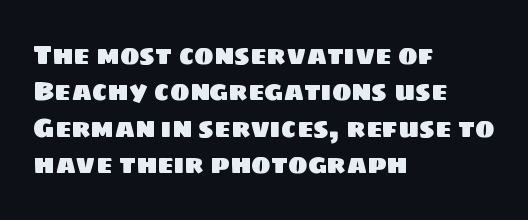
The image shows 26 px text type; set left-aligned, normal line spacing (1.4x), normal letter spacing, not underlined.
